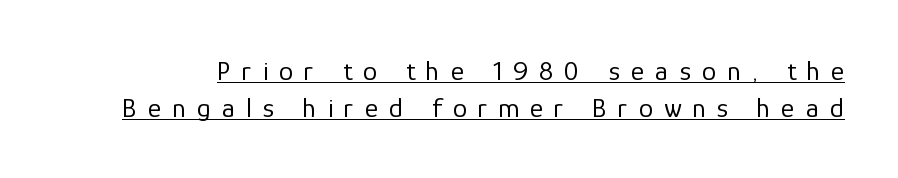
Q: Is the text bold? A: No.
Q: Is the text italic (slanted)? A: No, it is upright.
Q: Is the typeface a serif or a sans-serif typeface? A: Sans-serif.
Q: Is the text underlined? A: Yes.
Q: Is the spacing between letters normal or unusually wide? A: Unusually wide.
Q: Is the spacing between lines tight, normal or loose? A: Normal.
Q: Width (condensed, normal, or wide)? A: Normal.
Q: Stroke contrast? A: Low.
Q: x-height? A: Medium.
Q: Monospaced? A: No.
